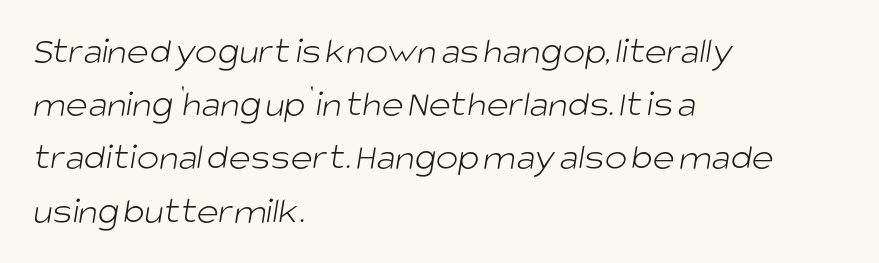
Does the copy run flush right? No — it runs flush left. Words float on clear page, feet unadorned. Note the varied advance widths — an 'i' is clearly narrower than an 'm'. Stroke thickness stays within the range of a standard reading face or lighter. Does the leading feel generous? No, just average. Is this a sans? Yes — the strokes have no serifs.
